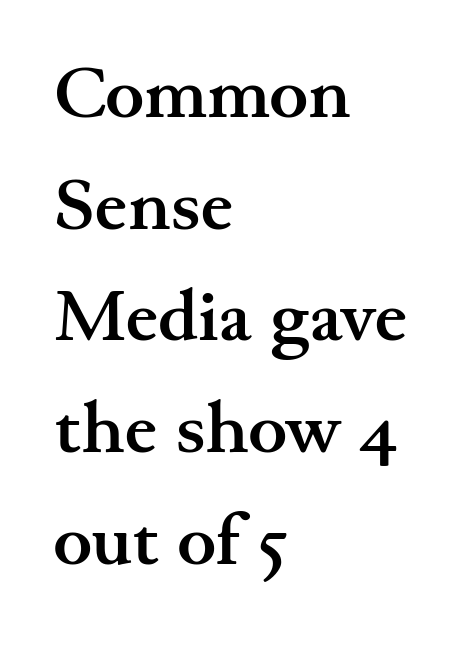
The rendering anchors every line to the left-hand side. Notice how descenders clear the ascenders below comfortably — that's standard leading. Rule under the text: the space is simply empty. I'd call this a serif setting — the letters wear small feet. Varying glyph widths throughout — classic text-font behaviour.
